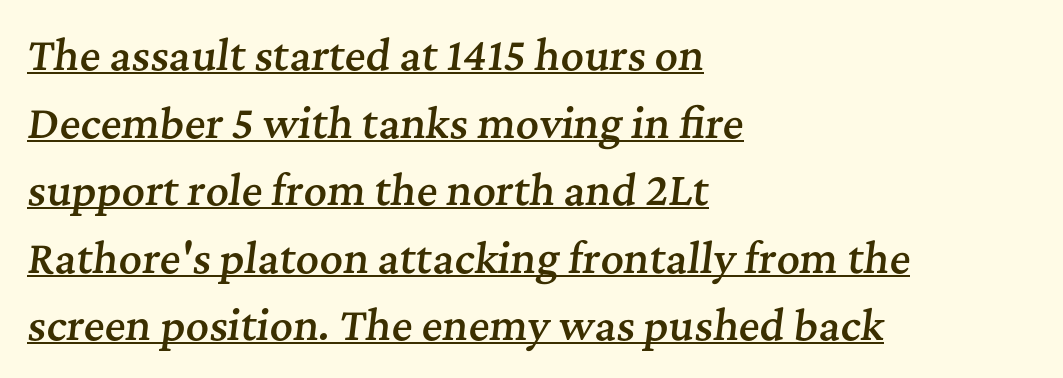
The image shows 40 px semibold serif type, italic (leaning right); set left-aligned, normal line spacing (1.69x), normal letter spacing, underlined; medium stroke contrast and a medium x-height.
